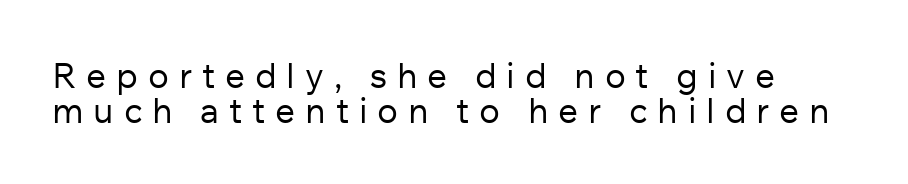
{"serif": "no", "italic": "no", "bold": "no", "weight": "regular", "width": "normal", "stroke_contrast": "low", "x_height": "medium", "monospaced": "no", "underline": "no", "align": "left", "line_spacing": "tight", "line_spacing_ratio": 1.0, "letter_spacing": "wide", "letter_spacing_em": 0.28, "glyph_px": 35}
